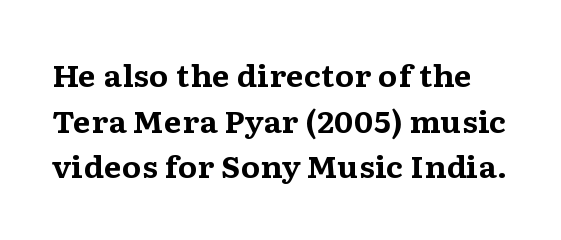
Style check: upright. Proportional: the letters do not fall into vertical columns. Weight: bold. Honestly, the row spacing looks completely unremarkable.
